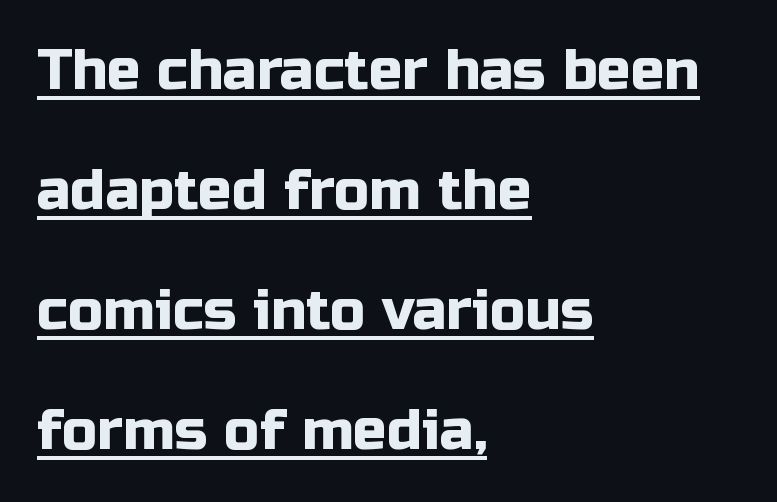
Q: Is the text italic (slanted)? A: No, it is upright.
Q: Is the typeface a serif or a sans-serif typeface? A: Sans-serif.
Q: Is the text underlined? A: Yes.
Q: How is the paragraph aligned? A: Left-aligned.
Q: Is the spacing between letters normal or unusually wide? A: Normal.
Q: Is the spacing between lines tight, normal or loose? A: Loose.
Q: Width (condensed, normal, or wide)? A: Normal.
Q: Stroke contrast? A: Low.
Q: x-height? A: Medium.
Q: Monospaced? A: No.
